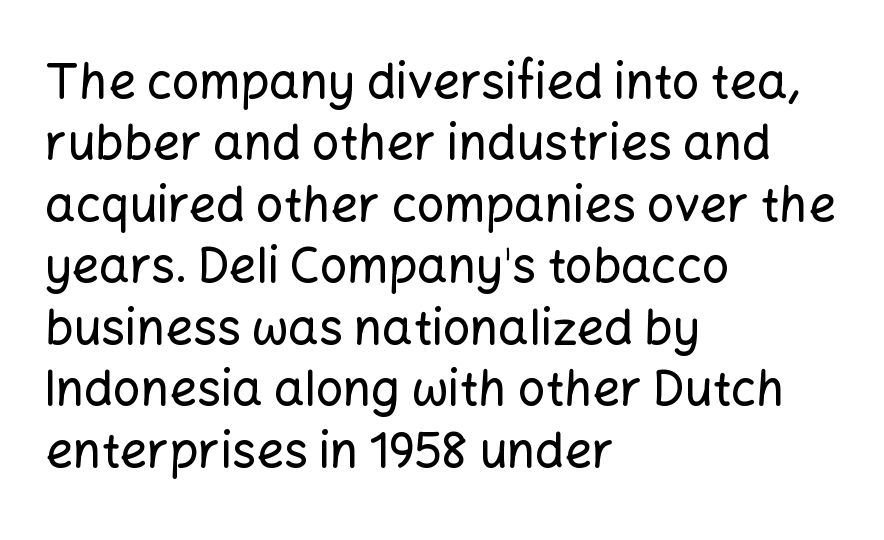
The image shows 48 px sans-serif type, upright; set left-aligned, normal line spacing (1.28x), normal letter spacing, not underlined; low stroke contrast and a medium x-height.
